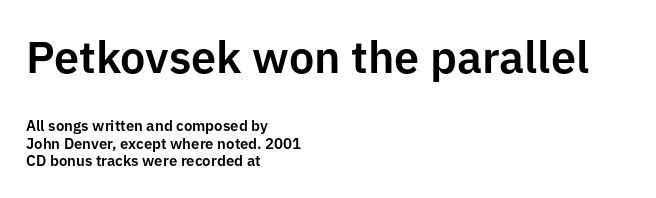
{"serif": "no", "italic": "no", "width": "normal", "stroke_contrast": "low", "x_height": "medium", "monospaced": "no", "underline": "no", "align": "left", "line_spacing_ratio": 1.18, "letter_spacing": "normal", "letter_spacing_em": 0.0, "larger_block": "first", "size_ratio": 3.0, "glyph_px": 45}
